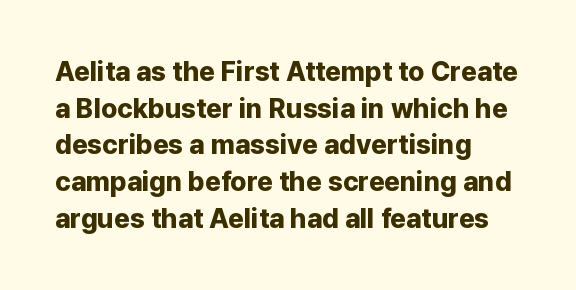
Q: Is the text bold? A: Yes.
Q: Is the text italic (slanted)? A: No, it is upright.
Q: Is the text underlined? A: No.
Q: How is the paragraph aligned? A: Left-aligned.
Q: Is the spacing between letters normal or unusually wide? A: Normal.
Q: Is the spacing between lines tight, normal or loose? A: Normal.
